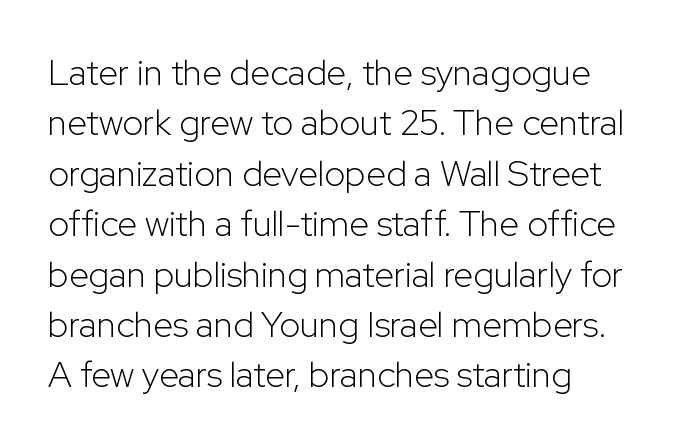
{"serif": "no", "italic": "no", "bold": "no", "weight": "light", "width": "normal", "stroke_contrast": "low", "x_height": "medium", "monospaced": "no", "underline": "no", "line_spacing": "normal", "line_spacing_ratio": 1.4, "letter_spacing": "normal", "letter_spacing_em": 0.0, "glyph_px": 36}
